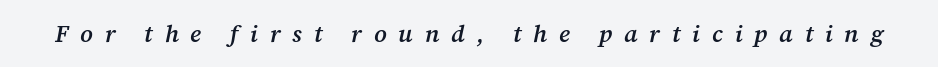
Loose tracking; the words dissolve into strings of separated letters. The strokes are fattened partway — semibold, not bold. Every character sits at an angle, as italics do. Glance below the letters and you will spot only blank space.
